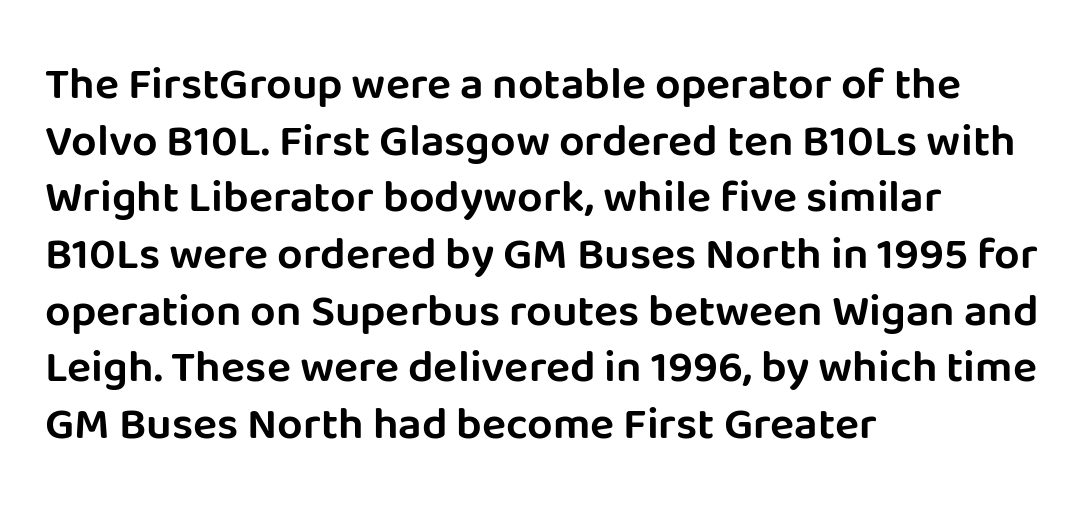
The image shows 45 px sans-serif type, upright; set left-aligned, normal line spacing (1.26x), normal letter spacing, not underlined; low stroke contrast and a large x-height.
